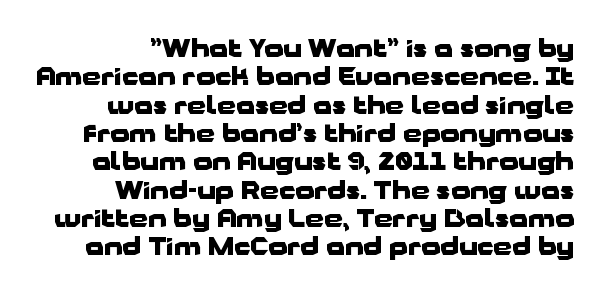
The image shows 24 px bold type, upright; set line spacing 1.18x, normal letter spacing, not underlined.
